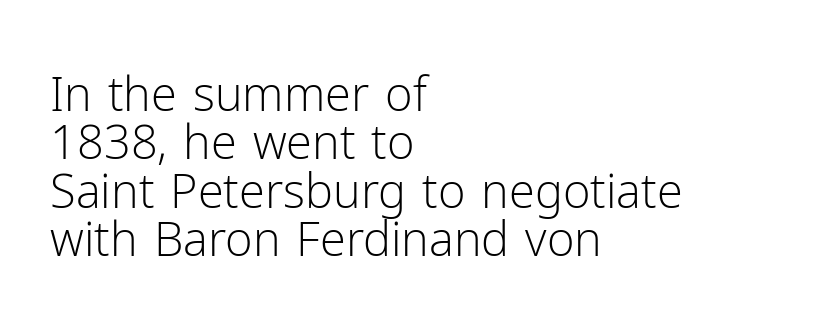
Is there any slant? The stems are plumb. The characters are drawn with everyday or finer stroke widths. These lines stack with their left ends in a neat column. The glyphs in this specimen are sans serif.
